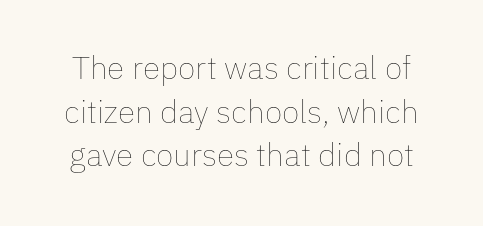
The image shows 32 px thin type, upright; set normal line spacing (1.36x), normal letter spacing, not underlined; low stroke contrast and a medium x-height.
